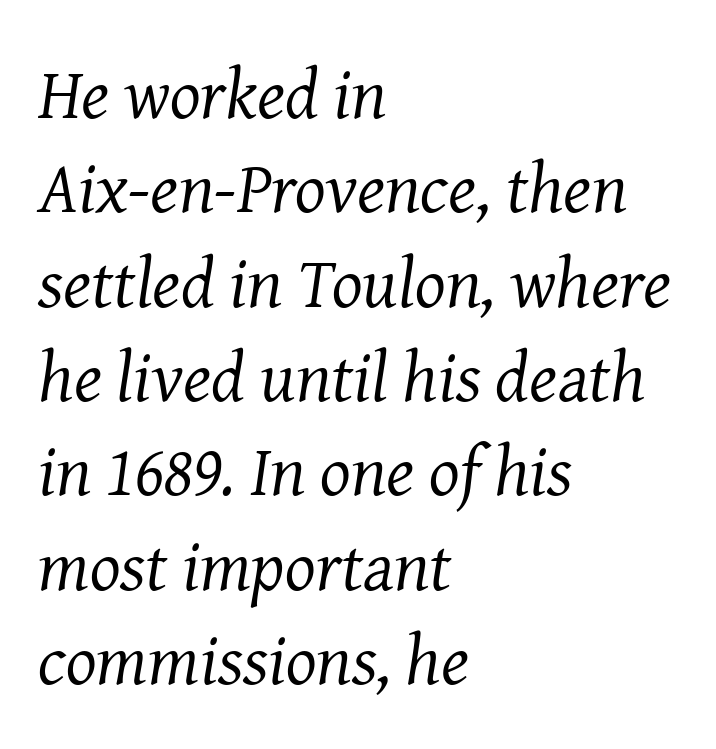
The image shows 72 px regular-weight serif type, italic (leaning right); set left-aligned, normal line spacing (1.31x), normal letter spacing, not underlined; medium stroke contrast and a medium x-height.
